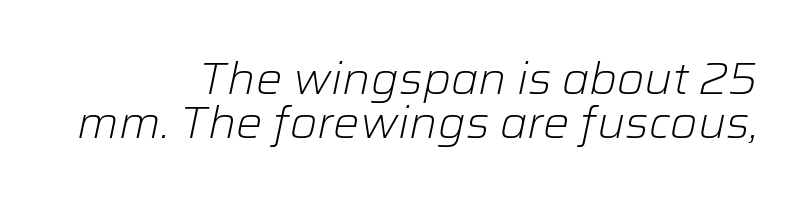
The image shows 44 px light type, italic (leaning right); set right-aligned, tight line spacing (1.0x), normal letter spacing, not underlined; low stroke contrast and a medium x-height.
